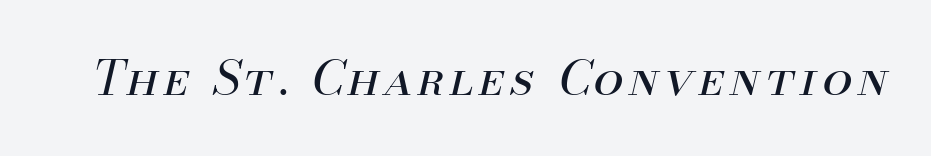
The rendering uses natural spacing where letterforms have individual widths. Descender tails drop into unmarked territory. This sample uses an oblique cut, with every glyph tilted off the vertical. Heaviness? Minimal to ordinary, like unemphasized prose.
